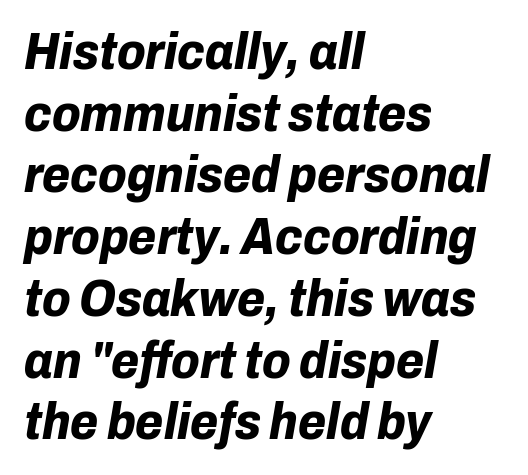
The image shows 51 px bold type, italic (leaning right); set left-aligned, line spacing 1.21x, normal letter spacing, not underlined; low stroke contrast and a medium x-height.
